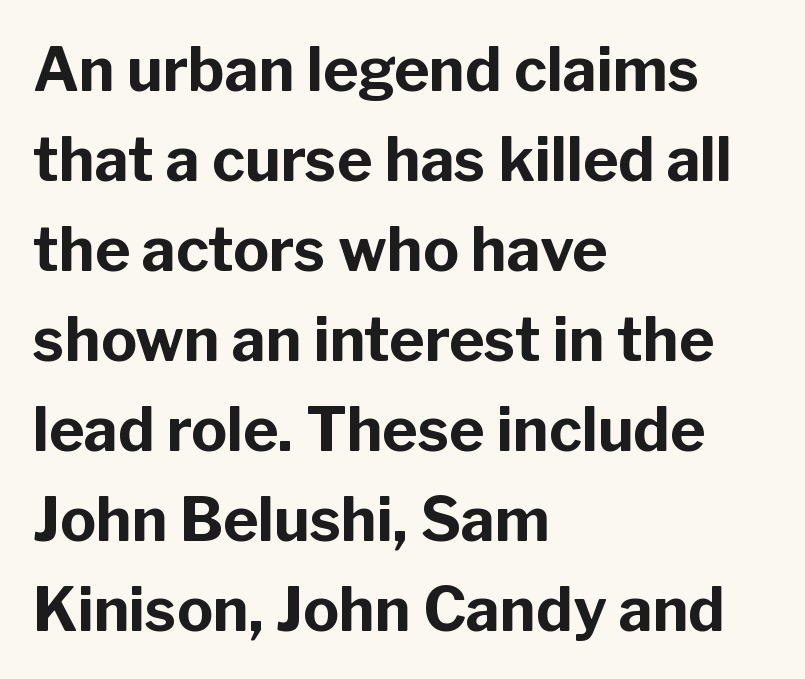
Q: Is the text bold? A: Yes.
Q: Is the text italic (slanted)? A: No, it is upright.
Q: Is the typeface a serif or a sans-serif typeface? A: Sans-serif.
Q: Is the text underlined? A: No.
Q: How is the paragraph aligned? A: Left-aligned.
Q: Is the spacing between letters normal or unusually wide? A: Normal.
Q: Is the spacing between lines tight, normal or loose? A: Normal.
Q: Width (condensed, normal, or wide)? A: Normal.
Q: Stroke contrast? A: Low.
Q: x-height? A: Medium.
Q: Monospaced? A: No.
